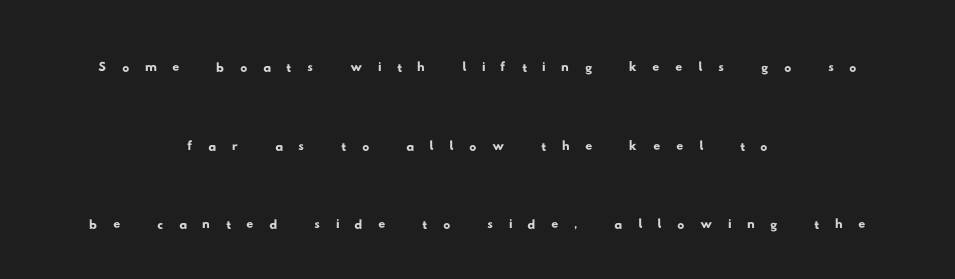
{"serif": "no", "width": "wide", "stroke_contrast": "low", "x_height": "small", "monospaced": "no", "underline": "no", "align": "center", "line_spacing": "loose", "line_spacing_ratio": 2.25, "letter_spacing": "wide", "letter_spacing_em": 0.44, "glyph_px": 35}
